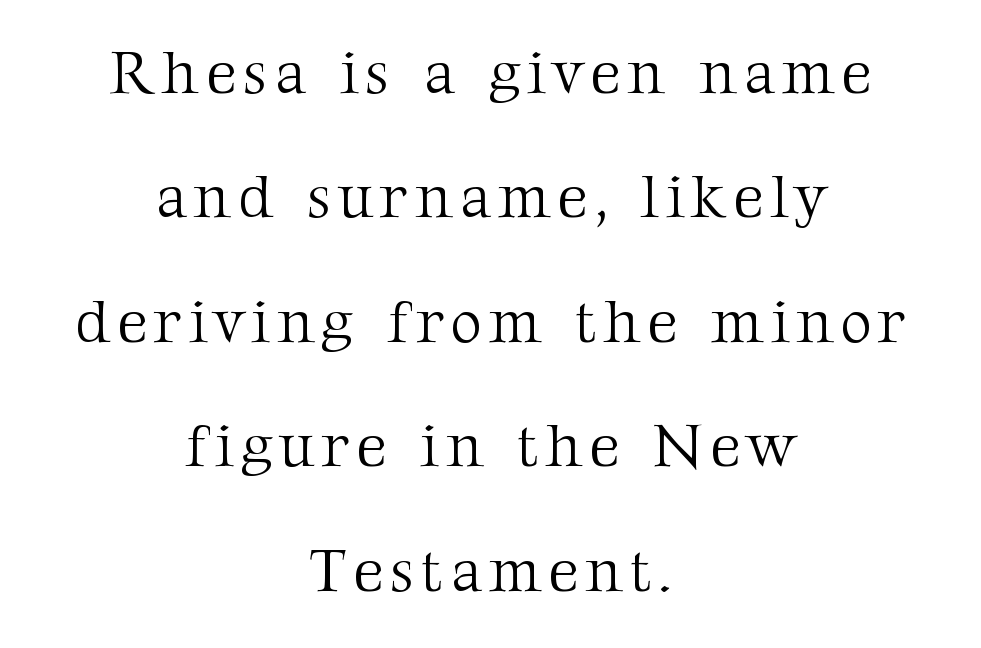
{"serif": "yes", "italic": "no", "bold": "no", "weight": "light", "width": "normal", "stroke_contrast": "medium", "x_height": "medium", "monospaced": "no", "underline": "no", "align": "center", "line_spacing": "loose", "line_spacing_ratio": 2.04, "glyph_px": 61}
